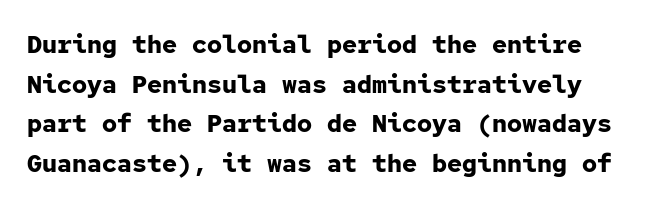
Words float on clear page, feet unadorned. The font is running at its bold setting. A typesetter would call this zero additional tracking. The type sits square on the baseline with zero lean. Rows of type keep a routine distance in the vertical direction.
